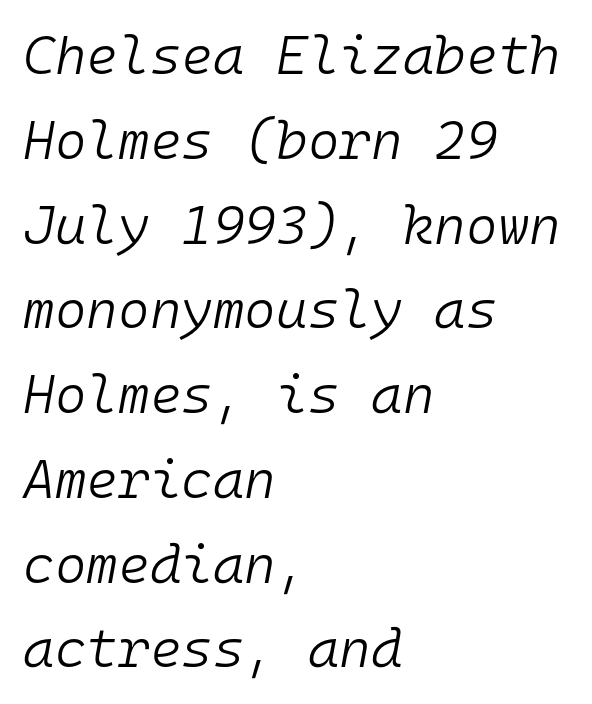
An italicized treatment has been applied to the whole sample. Is the block centered? No — it sits flush against the left margin. On a weight scale, this lands at 450 or below. Any mark beneath the type? The region is blank. Vertically, the passage feels balanced, rows spaced as you'd expect.
